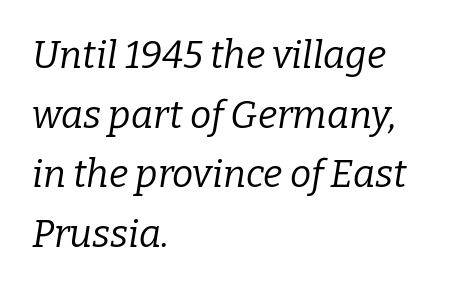
The image shows 38 px regular-weight serif type, italic (leaning right); set left-aligned, normal line spacing (1.57x), normal letter spacing, not underlined; low stroke contrast and a medium x-height.
